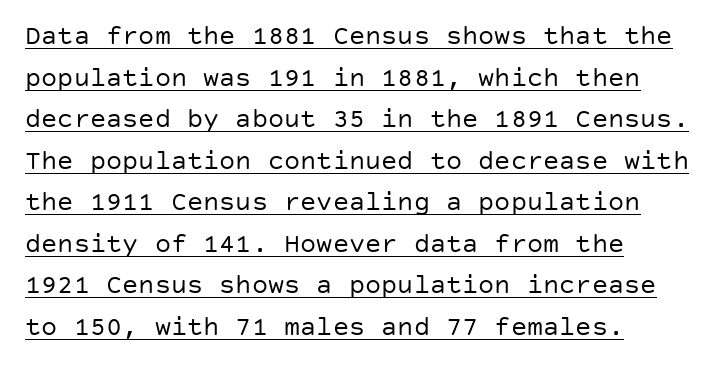
Notice how the stems are strictly vertical — no italics here. Normally led — the rows are evenly, conventionally spaced. The typesetting does not lean heavy: it is not bold. These lines keep a tight, regular rhythm from letter to letter. These characters rest on top of a visible drawn line. The text block is weighted toward the left margin, trailing off unevenly rightward.
